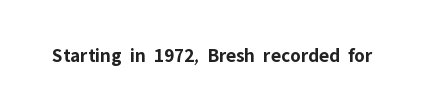
The image shows 20 px bold type, upright; set normal letter spacing, not underlined.
